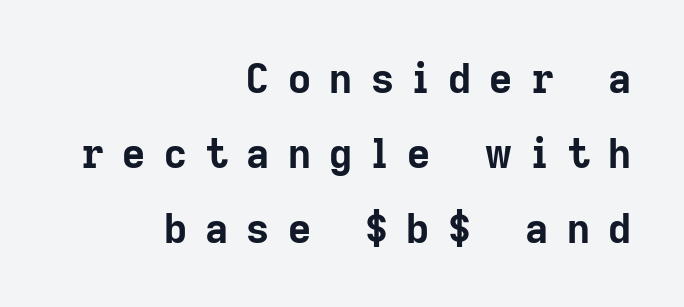
{"serif": "no", "italic": "no", "bold": "yes", "weight": "bold", "width": "normal", "stroke_contrast": "low", "x_height": "medium", "monospaced": "no", "underline": "no", "align": "right", "line_spacing_ratio": 1.87, "letter_spacing": "wide", "letter_spacing_em": 0.46, "glyph_px": 40}
